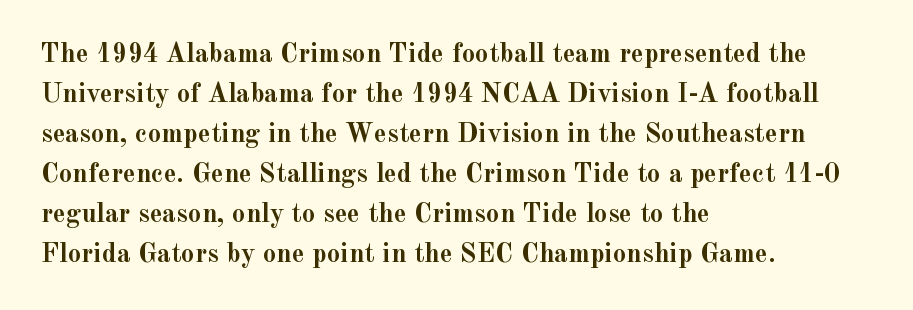
{"italic": "no", "bold": "yes", "underline": "no", "align": "left", "line_spacing": "normal", "line_spacing_ratio": 1.48, "letter_spacing": "normal", "letter_spacing_em": 0.0, "glyph_px": 27}
